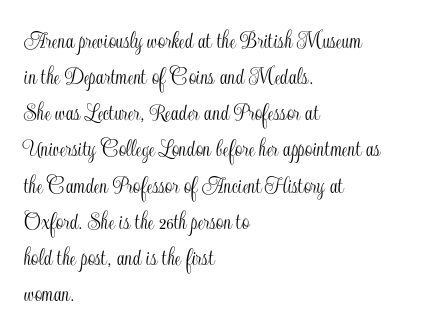
Q: Is the text italic (slanted)? A: Yes.
Q: Is the text underlined? A: No.
Q: How is the paragraph aligned? A: Left-aligned.
Q: Is the spacing between letters normal or unusually wide? A: Normal.
Q: Is the spacing between lines tight, normal or loose? A: Normal.
